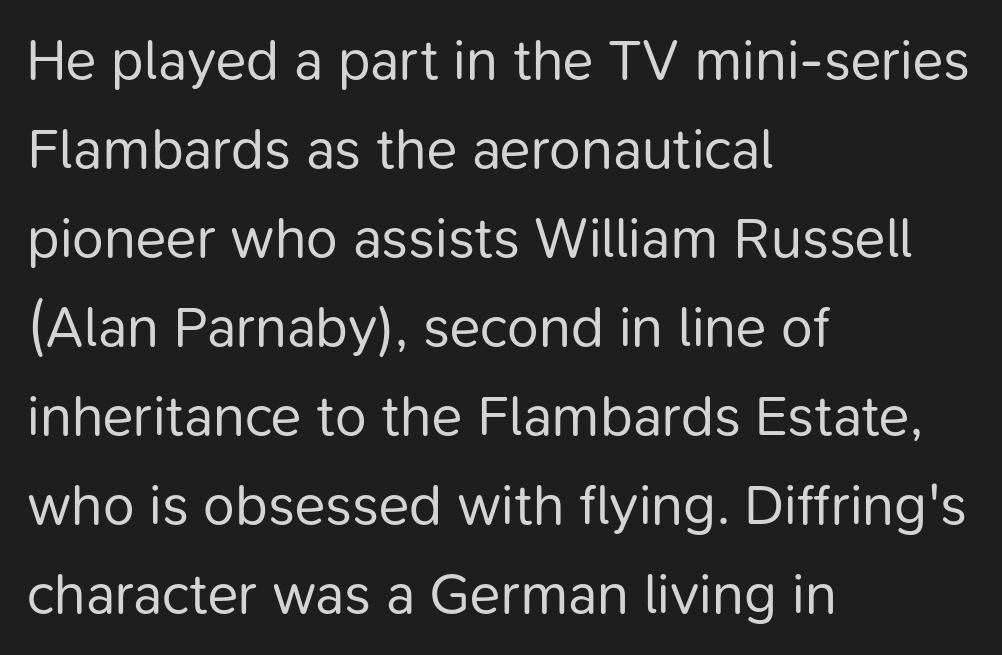
The image shows 57 px regular-weight sans-serif type, upright; set left-aligned, normal line spacing (1.56x), normal letter spacing, not underlined; low stroke contrast and a medium x-height.
